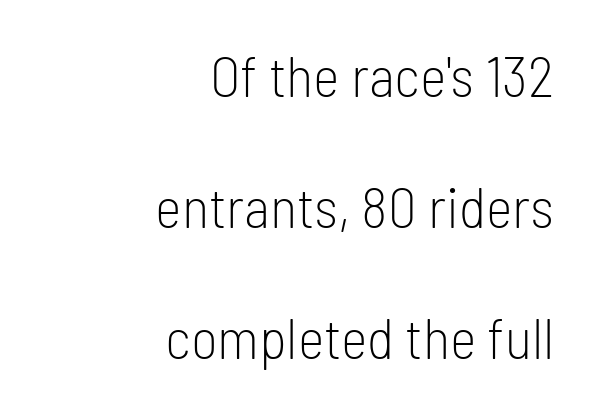
The type sits square on the baseline with zero lean. Is there much room between lines? Yes — plenty of vertical air separates them. The paragraph shown leans on its right margin. Look at the bottom of the vertical strokes: they stop flat, with no serifs. Weight: not bold — regular or lighter.
